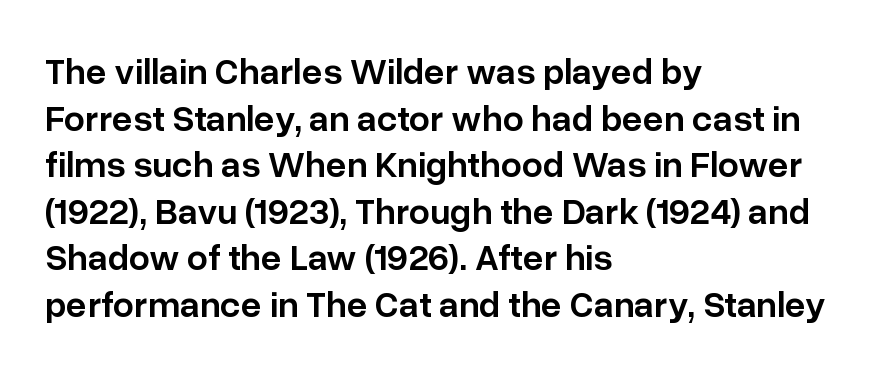
The image shows 37 px semibold sans-serif type, upright; set left-aligned, normal line spacing (1.26x), normal letter spacing, not underlined; low stroke contrast and a medium x-height.
